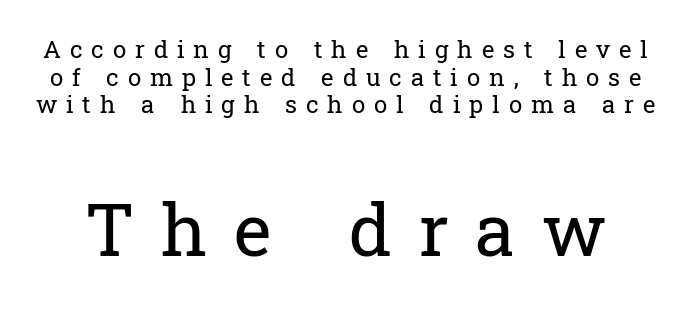
Q: Is the text bold? A: No.
Q: Is the text italic (slanted)? A: No, it is upright.
Q: Is the typeface a serif or a sans-serif typeface? A: Serif.
Q: Is the text underlined? A: No.
Q: Is the spacing between letters normal or unusually wide? A: Unusually wide.
Q: Is the spacing between lines tight, normal or loose? A: Tight.
Q: Which block of text is set in a larger size, the first (top) or the second (bottom)? A: The second (bottom) one.
Q: Width (condensed, normal, or wide)? A: Normal.
Q: Stroke contrast? A: Low.
Q: x-height? A: Medium.
Q: Monospaced? A: No.
